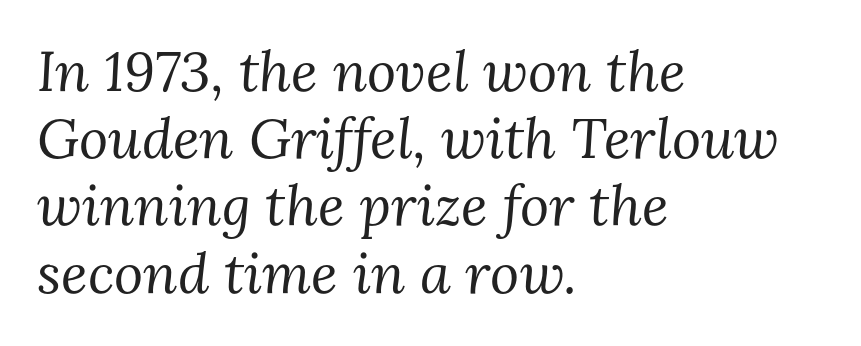
Q: Is the text bold? A: No.
Q: Is the text italic (slanted)? A: Yes, it leans right by about 3 degrees.
Q: Is the typeface a serif or a sans-serif typeface? A: Serif.
Q: Is the text underlined? A: No.
Q: How is the paragraph aligned? A: Left-aligned.
Q: Is the spacing between letters normal or unusually wide? A: Normal.
Q: Width (condensed, normal, or wide)? A: Normal.
Q: Stroke contrast? A: Medium.
Q: x-height? A: Medium.
Q: Monospaced? A: No.
